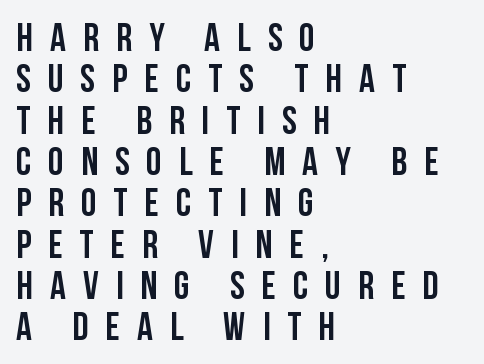
{"serif": "no", "italic": "no", "width": "condensed", "stroke_contrast": "low", "x_height": "large", "monospaced": "no", "underline": "no", "align": "left", "line_spacing": "tight", "line_spacing_ratio": 1.06, "letter_spacing": "wide", "letter_spacing_em": 0.44, "glyph_px": 39}
